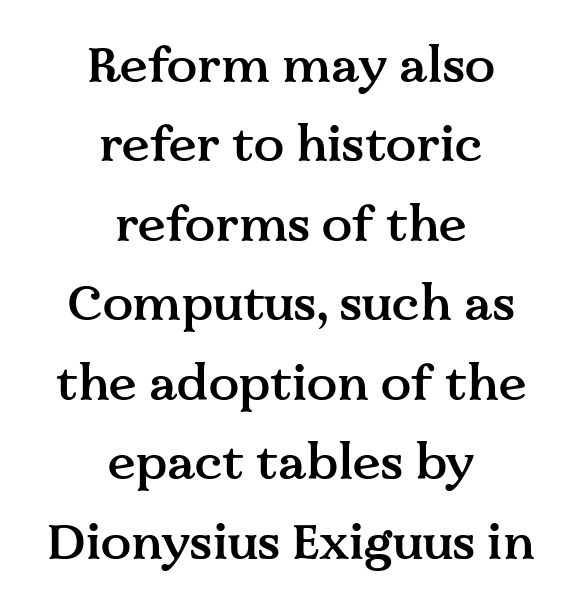
The image shows 50 px semibold serif type, upright; set centered, normal line spacing (1.59x), normal letter spacing, not underlined; medium stroke contrast and a medium x-height.
